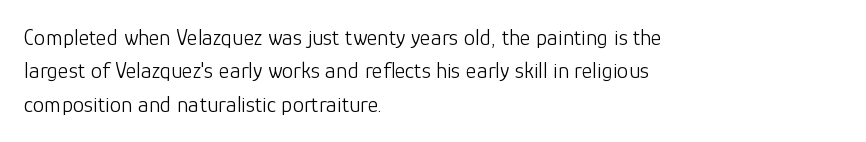
Q: Is the text bold? A: No.
Q: Is the text italic (slanted)? A: No, it is upright.
Q: Is the text underlined? A: No.
Q: How is the paragraph aligned? A: Left-aligned.
Q: Is the spacing between letters normal or unusually wide? A: Normal.
Q: Is the spacing between lines tight, normal or loose? A: Normal.
